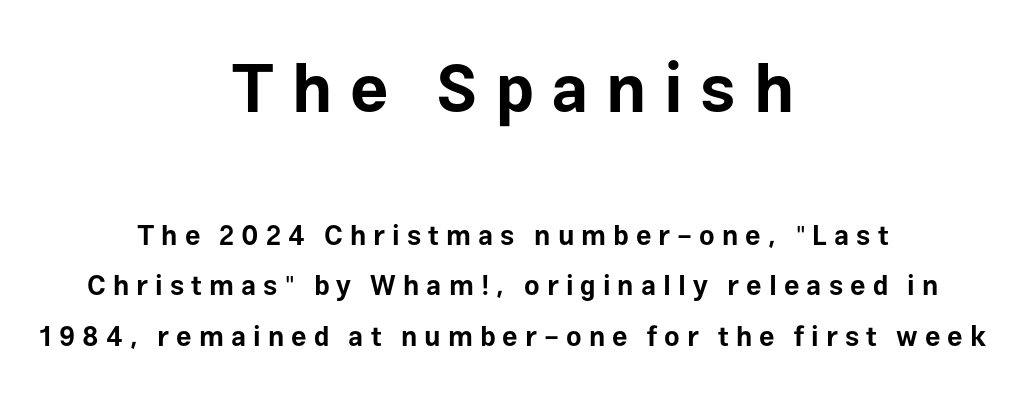
The image shows 67 px bold sans-serif type, upright; set centered, line spacing 1.88x, unusually wide letter spacing (+0.26 em), not underlined; the first (top) block is 2.48x larger; low stroke contrast and a medium x-height.
